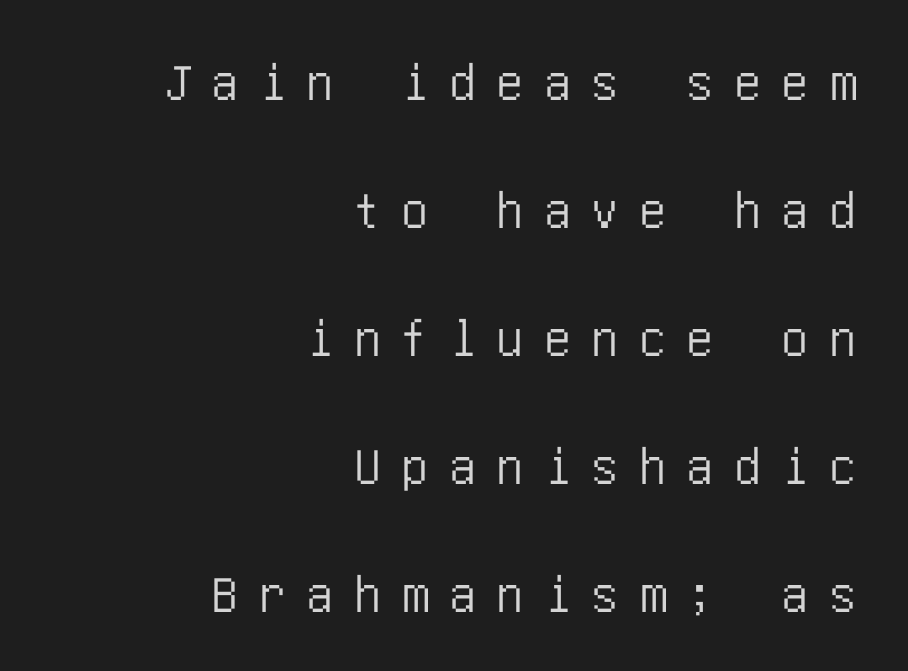
A typesetter would label this face a sans. The vertical gap from one line to the next is large. The zone under the glyphs is completely vacant. A flush-right, rag-left setting is used for this passage. The passage shown has open, widely tracked lettering throughout.
